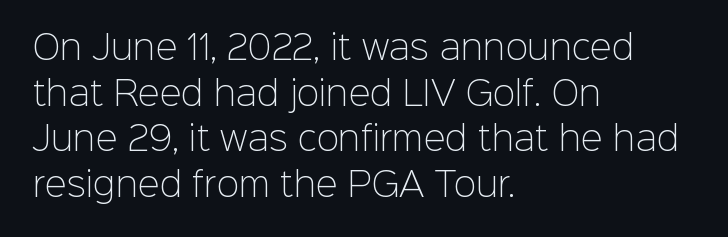
The image shows 33 px light sans-serif type, upright; set left-aligned, normal line spacing (1.38x), normal letter spacing, not underlined; low stroke contrast and a medium x-height.
